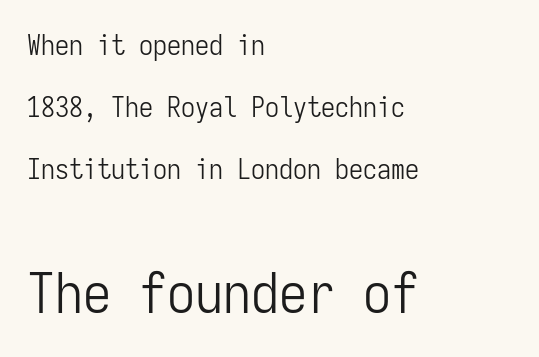
The passage shown is typeset with a sans-serif family. Rows of type keep a wide berth in the vertical direction. A quiet, ordinary-to-light weight characterises the typeface. Glance below the letters and you will spot only blank space. This sample has the even, mechanical cadence of fixed-width lettering.
